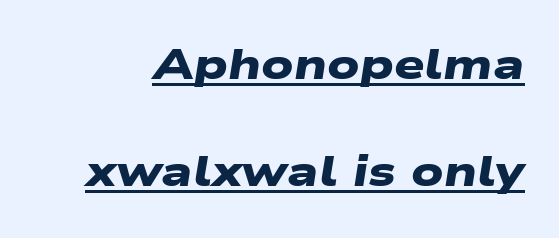
The image shows 43 px heavy, wide sans-serif type; set loose line spacing (2.49x), normal letter spacing, underlined; low stroke contrast and a medium x-height.
